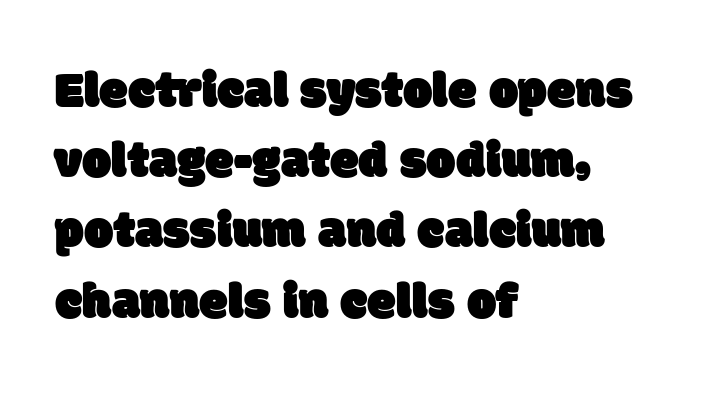
The image shows 52 px sans-serif type; set left-aligned, normal line spacing (1.35x), normal letter spacing, not underlined; low stroke contrast and a large x-height.
